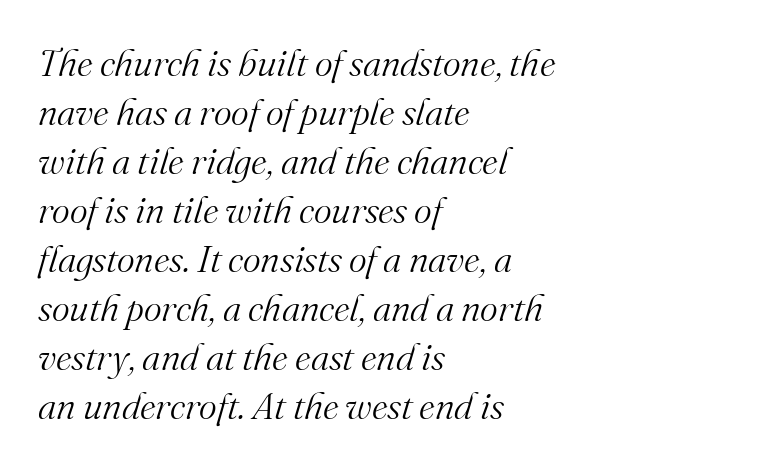
{"serif": "yes", "italic": "yes", "lean": "right", "slant_degrees": 16, "bold": "no", "weight": "light", "width": "normal", "stroke_contrast": "medium", "x_height": "small", "monospaced": "no", "underline": "no", "align": "left", "line_spacing": "normal", "line_spacing_ratio": 1.29, "letter_spacing": "normal", "letter_spacing_em": 0.0, "glyph_px": 38}
